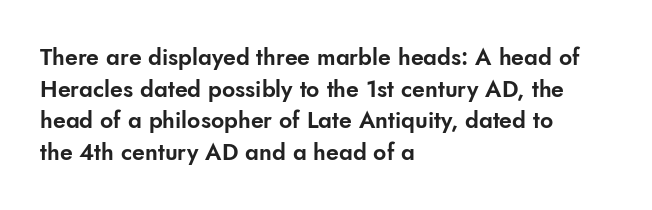
The tracking reads as untouched default to a designer's eye. These lines were composed using upright roman letters. A clean baseline with only descenders dipping below it. The designer left line spacing at the default. The lines are quadded left.
